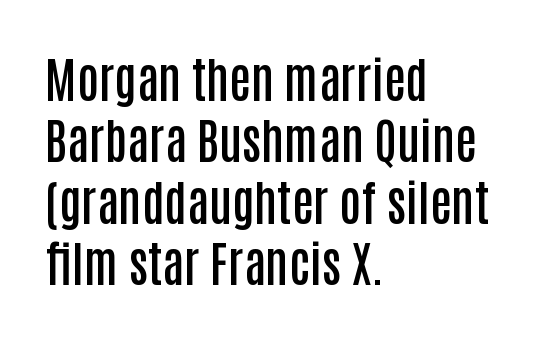
These lines are rendered in a variable-pitch font. Weight: semibold (demi). Has an underline been added? It has not. Note: no serifs on the glyphs. The font's upright variant was chosen for this text.
